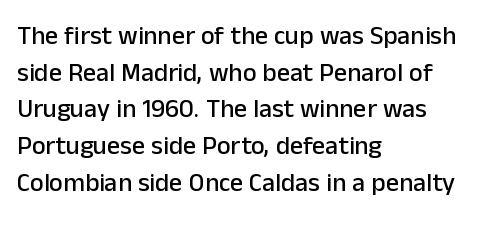
Here the glyphs are tracked normally, forming tight word shapes. Upright lettering throughout. Underline: absent. The lines are quadded left.
